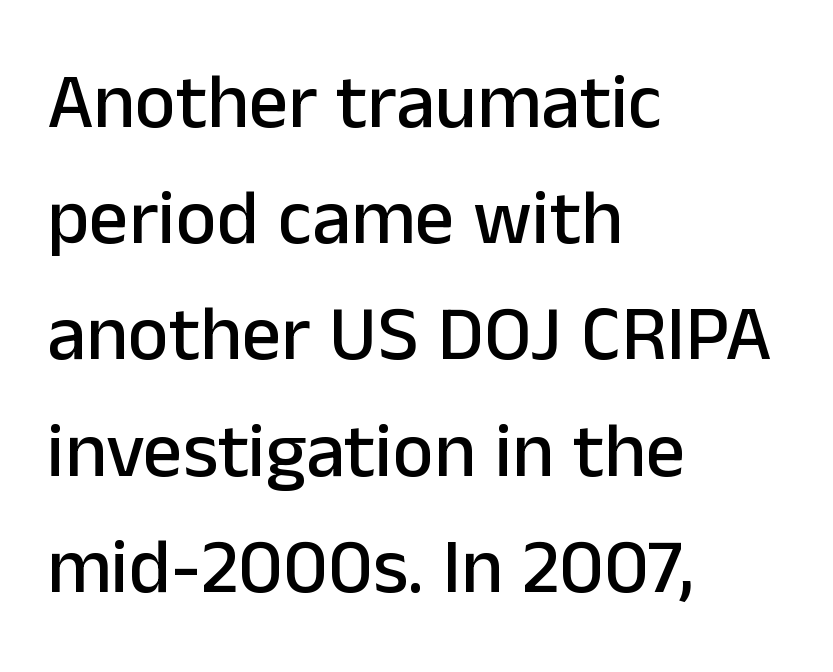
{"serif": "no", "italic": "no", "width": "normal", "stroke_contrast": "low", "x_height": "medium", "monospaced": "no", "underline": "no", "align": "left", "line_spacing": "normal", "line_spacing_ratio": 1.49, "letter_spacing": "normal", "letter_spacing_em": 0.0, "glyph_px": 78}
